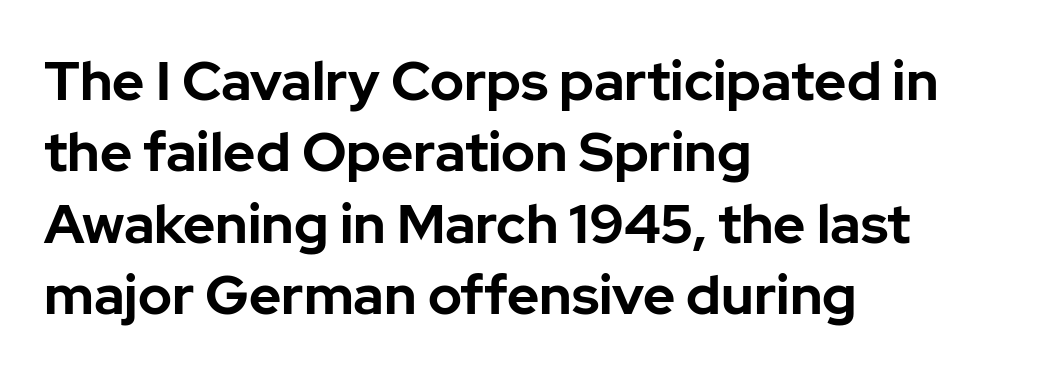
The image shows 55 px bold sans-serif type, upright; set left-aligned, normal line spacing (1.3x), normal letter spacing, not underlined; low stroke contrast and a medium x-height.
